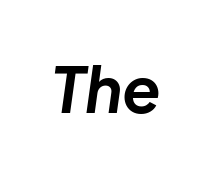
Q: Is the text bold? A: Yes.
Q: Is the text italic (slanted)? A: Yes, it leans right by about 8 degrees.
Q: Is the text underlined? A: No.
Q: Is the spacing between letters normal or unusually wide? A: Normal.
Q: Width (condensed, normal, or wide)? A: Normal.
Q: Stroke contrast? A: Low.
Q: x-height? A: Medium.
Q: Monospaced? A: No.
